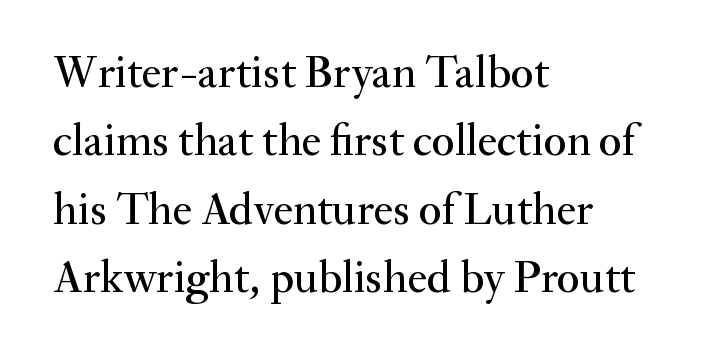
Compared with typical paragraphs, the rows here are spaced about the same. Words appear dense and cohesive because spacing is normal. The face used here is proportionally spaced, like ordinary book or web type. Teacher's note: observe the even left margin — that is flush-left alignment. Old-style or modern, the face here clearly has serifs.
